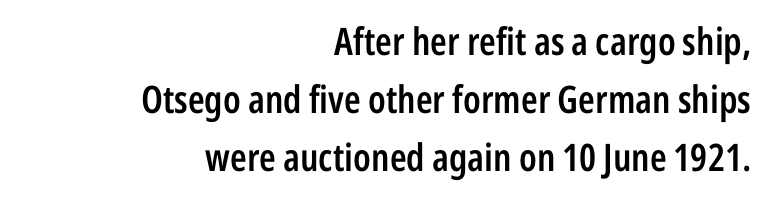
{"serif": "no", "italic": "no", "bold": "semi", "weight": "semibold", "width": "condensed", "stroke_contrast": "low", "x_height": "medium", "monospaced": "no", "underline": "no", "align": "right", "line_spacing": "normal", "line_spacing_ratio": 1.52, "letter_spacing": "normal", "letter_spacing_em": 0.0, "glyph_px": 38}
